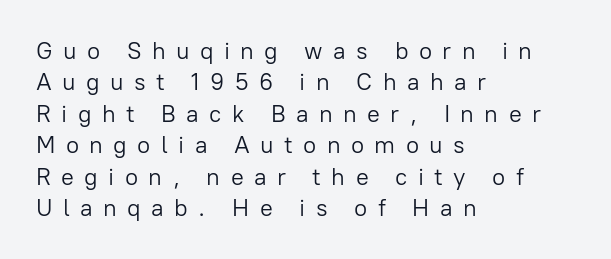
Q: Is the text bold? A: No.
Q: Is the text italic (slanted)? A: No, it is upright.
Q: Is the text underlined? A: No.
Q: How is the paragraph aligned? A: Left-aligned.
Q: Is the spacing between letters normal or unusually wide? A: Unusually wide.
Q: Is the spacing between lines tight, normal or loose? A: Normal.
